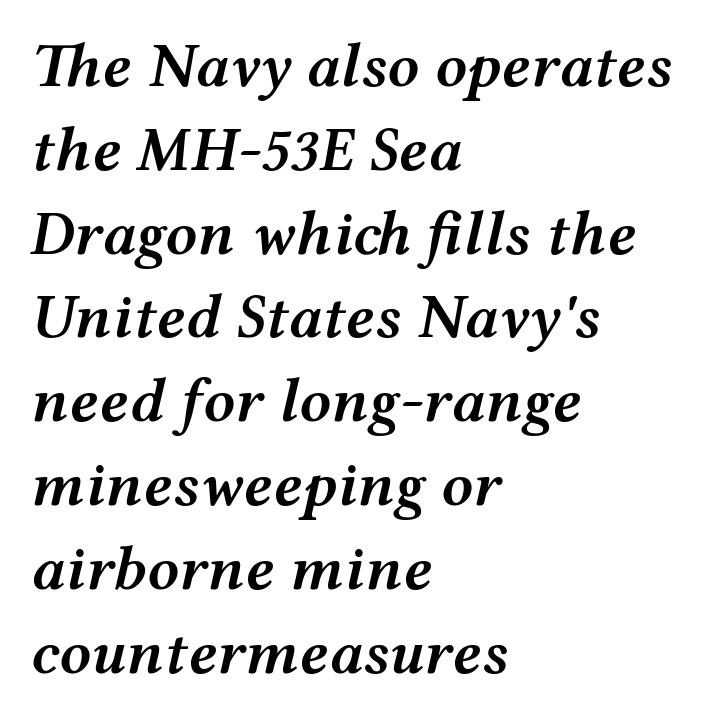
Proportional: the letters do not fall into vertical columns. Is the block centered? No — it sits flush against the left margin. This block has exactly the height ordinary leading produces. The strokes are fattened partway — semibold, not bold. Posture: slanted.
